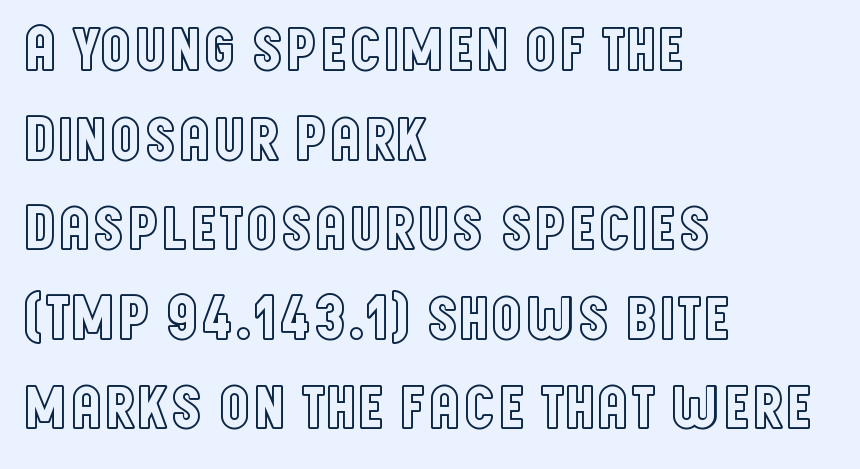
Q: Is the text italic (slanted)? A: No, it is upright.
Q: Is the text underlined? A: No.
Q: How is the paragraph aligned? A: Left-aligned.
Q: Is the spacing between letters normal or unusually wide? A: Normal.
Q: Is the spacing between lines tight, normal or loose? A: Normal.
Q: Width (condensed, normal, or wide)? A: Condensed.
Q: x-height? A: Large.
Q: Monospaced? A: No.
